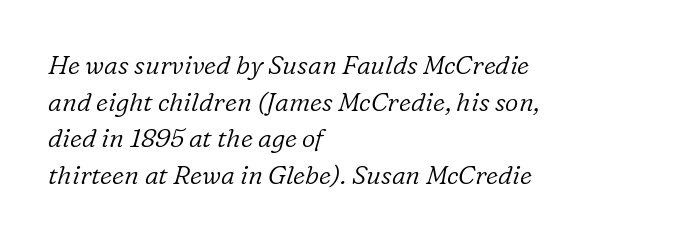
{"italic": "yes", "lean": "right", "slant_degrees": 16, "bold": "no", "underline": "no", "align": "left", "line_spacing": "normal", "line_spacing_ratio": 1.41, "letter_spacing": "normal", "letter_spacing_em": 0.0, "glyph_px": 26}
